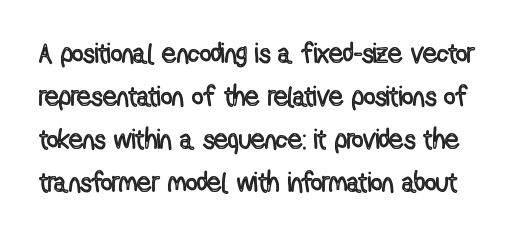
The image shows 28 px condensed type, upright; set normal line spacing (1.54x), normal letter spacing, not underlined; a medium x-height.
